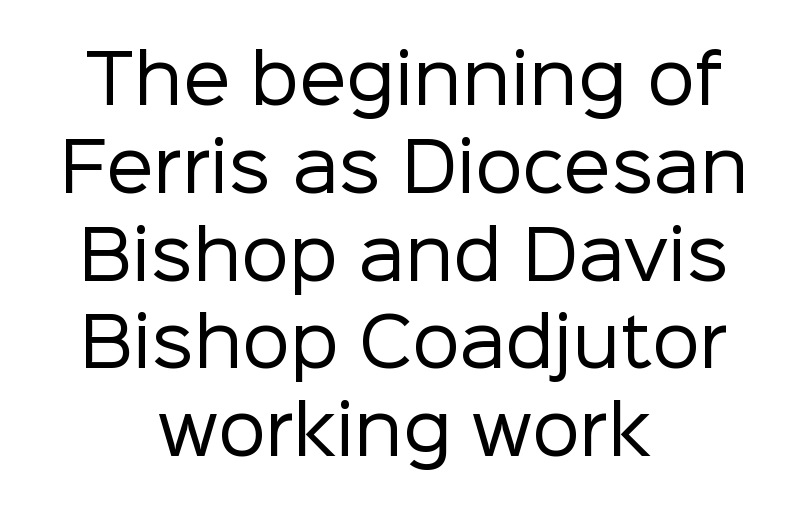
The strokes carry an ordinary text weight at most. The axis of the letterforms is exactly vertical. What stands out about the letter spacing? Nothing — it is the standard amount. Reading down the block, each line starts at a different indent, mirrored at its end. This sample uses a sans-serif face.
